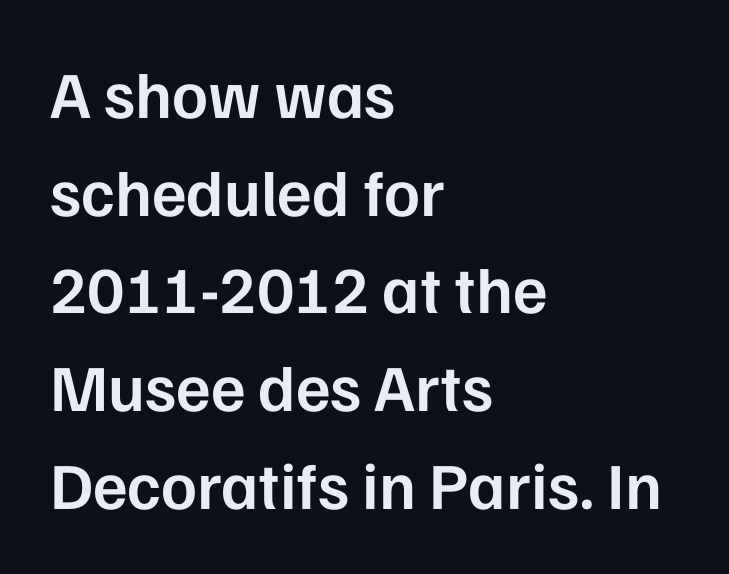
{"serif": "no", "italic": "no", "bold": "semi", "weight": "semibold", "width": "normal", "stroke_contrast": "low", "x_height": "medium", "monospaced": "no", "underline": "no", "align": "left", "line_spacing": "normal", "line_spacing_ratio": 1.48, "letter_spacing": "normal", "letter_spacing_em": 0.0, "glyph_px": 66}
